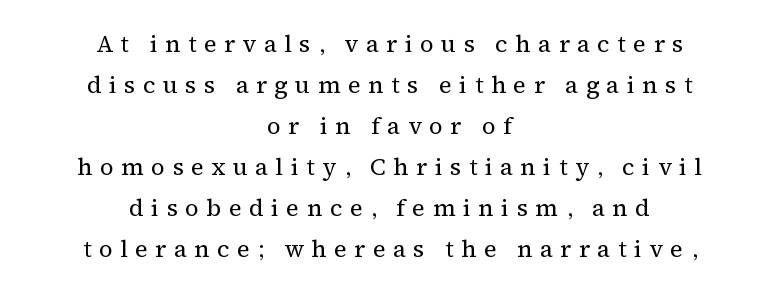
The image shows 24 px text type, upright; set centered, line spacing 1.71x, unusually wide letter spacing (+0.31 em), not underlined.
